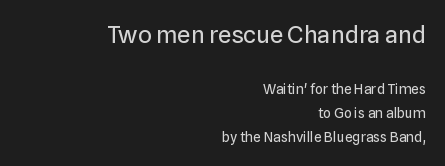
{"italic": "no", "bold": "no", "underline": "no", "align": "right", "line_spacing_ratio": 1.73, "letter_spacing": "normal", "letter_spacing_em": 0.0, "larger_block": "first", "size_ratio": 1.71, "glyph_px": 24}
